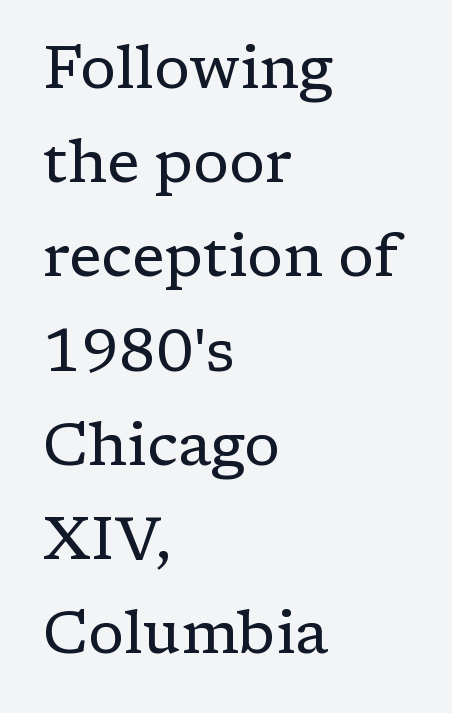
The image shows 60 px regular-weight serif type, upright; set left-aligned, normal line spacing (1.57x), normal letter spacing, not underlined; low stroke contrast and a medium x-height.
